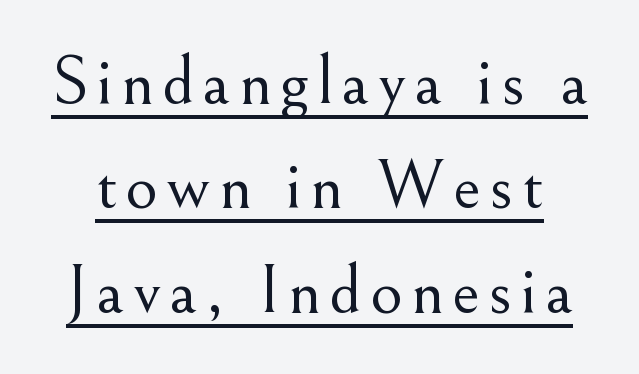
The image shows 70 px light serif type, upright; set normal line spacing (1.49x), underlined; medium stroke contrast and a small x-height.
